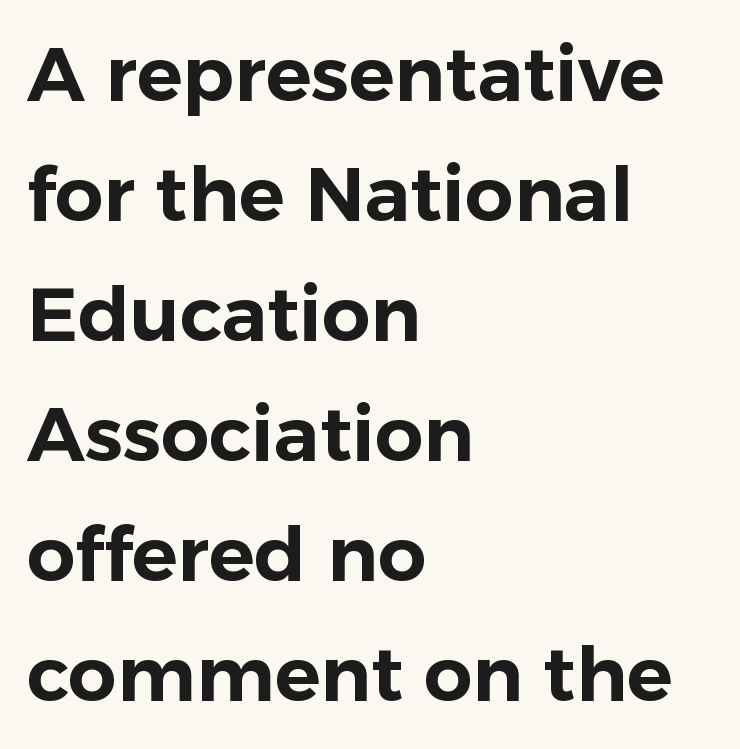
The image shows 76 px sans-serif type, upright; set left-aligned, normal line spacing (1.58x), normal letter spacing, not underlined; low stroke contrast and a medium x-height.
